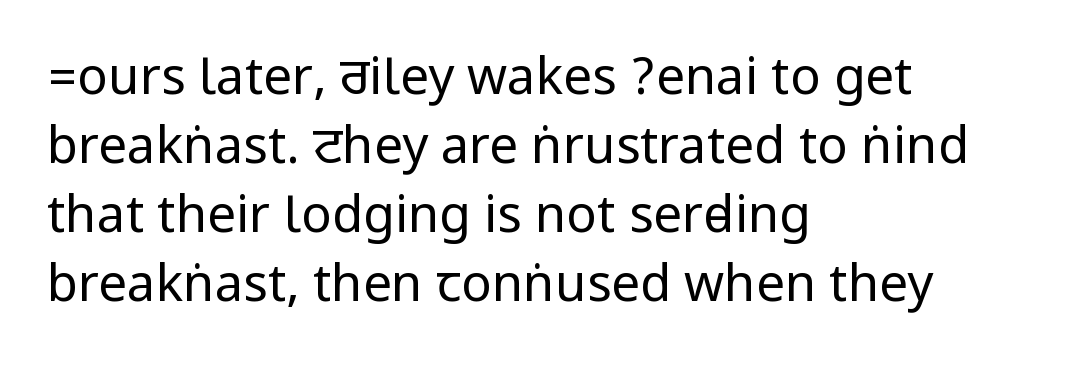
{"serif": "no", "italic": "no", "bold": "no", "weight": "regular", "width": "condensed", "stroke_contrast": "low", "underline": "no", "align": "left", "line_spacing": "normal", "line_spacing_ratio": 1.35, "letter_spacing": "normal", "letter_spacing_em": 0.0, "glyph_px": 51}
